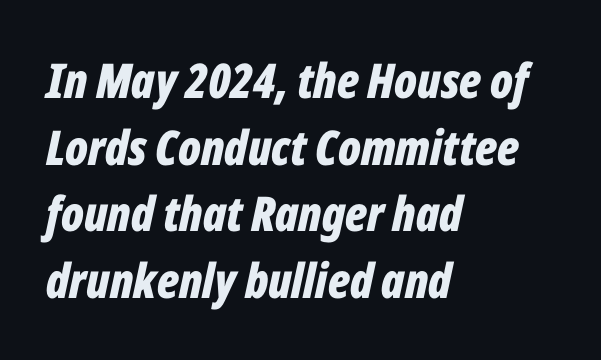
The image shows 48 px bold, condensed type, italic (leaning right); set left-aligned, normal line spacing (1.39x), normal letter spacing, not underlined; low stroke contrast and a medium x-height.
